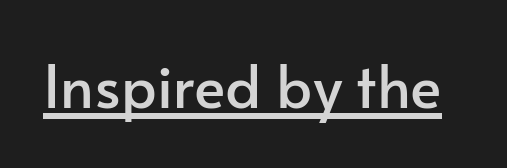
Characters remain perfectly vertical along every line. The rendering uses natural spacing where letterforms have individual widths. Underlined type. The glyphs in this specimen are sans serif. The letters sit at their default tracking, neither squeezed nor spread.
